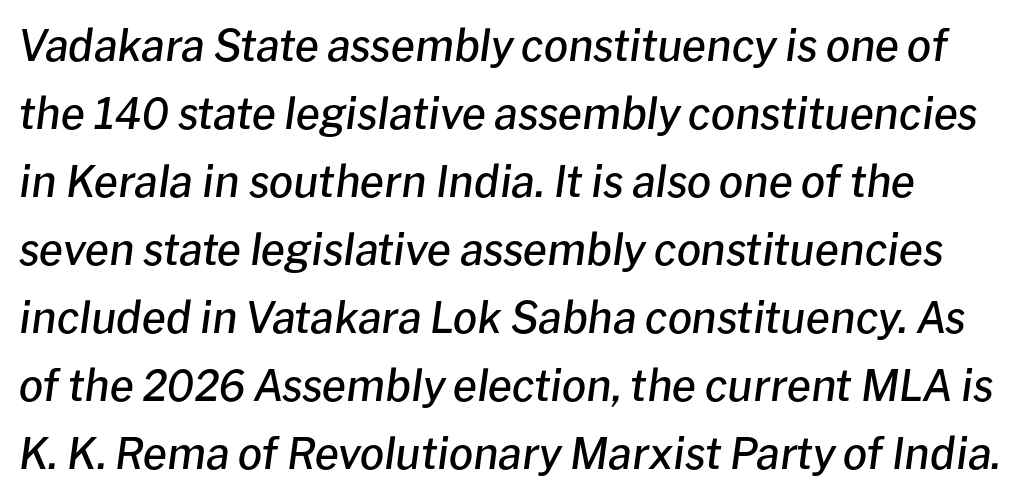
Q: Is the text bold? A: Semi-bold.
Q: Is the text italic (slanted)? A: Yes, it leans right by about 8 degrees.
Q: Is the text underlined? A: No.
Q: Is the spacing between letters normal or unusually wide? A: Normal.
Q: Is the spacing between lines tight, normal or loose? A: Normal.
Q: Width (condensed, normal, or wide)? A: Normal.
Q: Stroke contrast? A: Low.
Q: x-height? A: Medium.
Q: Monospaced? A: No.
